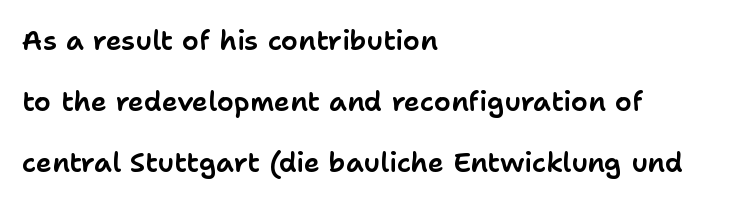
{"italic": "no", "underline": "no", "align": "left", "line_spacing": "loose", "line_spacing_ratio": 2.26, "letter_spacing": "normal", "letter_spacing_em": 0.0, "glyph_px": 27}
